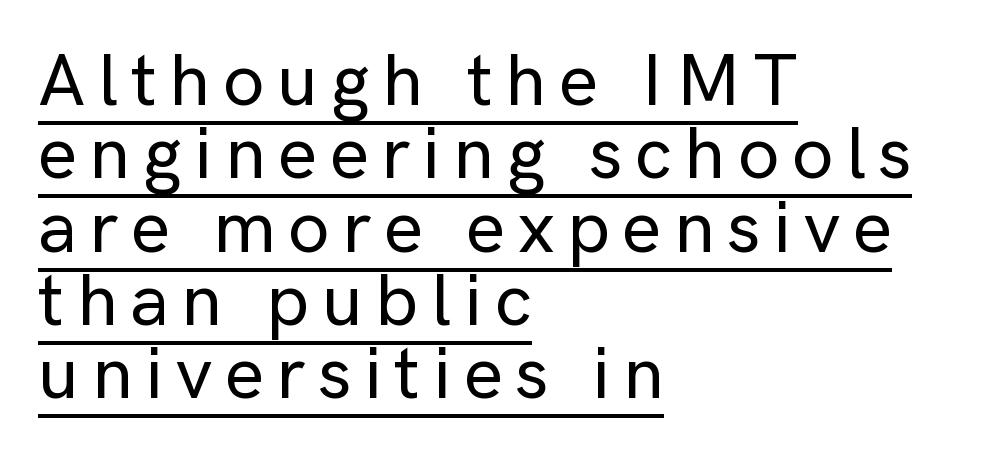
The text block is weighted toward the left margin, trailing off unevenly rightward. You could not count columns in this text — the font is proportionally spaced. Vertically, the passage feels compressed, each row crowding the next. Each line of the rendering has a horizontal stroke beneath the glyphs. The letters stand upright; this is a roman face. To sum up the face: it is a sans, with no serifs.
